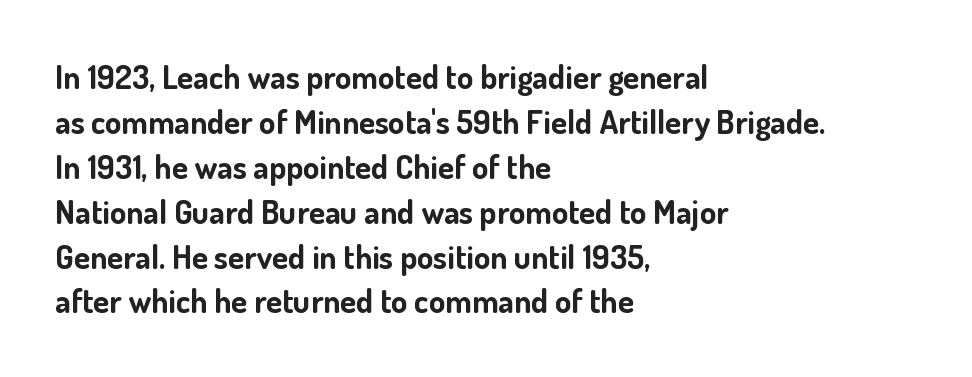
{"serif": "no", "italic": "no", "bold": "yes", "weight": "bold", "width": "normal", "stroke_contrast": "low", "x_height": "small", "monospaced": "no", "underline": "no", "align": "left", "line_spacing": "normal", "line_spacing_ratio": 1.36, "letter_spacing": "normal", "letter_spacing_em": 0.0, "glyph_px": 33}
